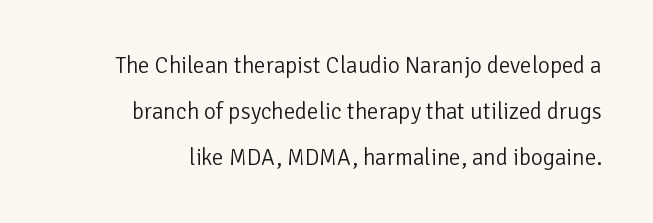
{"italic": "no", "bold": "no", "underline": "no", "line_spacing": "loose", "line_spacing_ratio": 1.99, "letter_spacing": "normal", "letter_spacing_em": 0.0, "glyph_px": 23}
